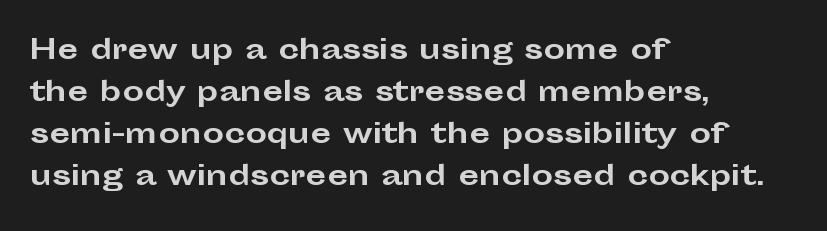
The face used here has the dense, thick strokes of a bold. Students, observe: this is what conventionally led text looks like. Notice how the stems are strictly vertical — no italics here. The setting favours the left margin, as ordinary paragraphs usually do.
